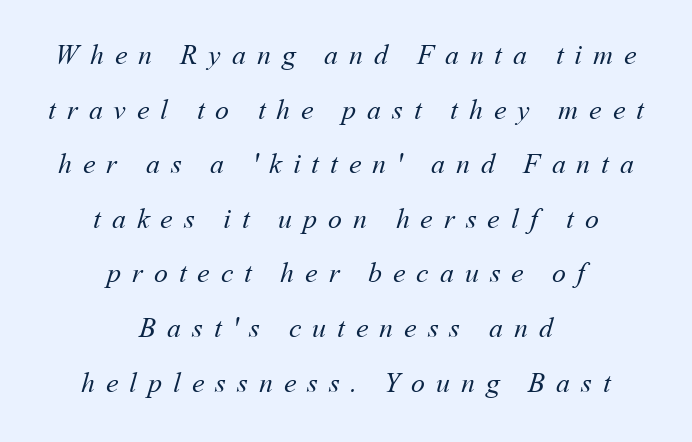
{"bold": "no", "weight": "regular", "width": "normal", "stroke_contrast": "medium", "x_height": "medium", "monospaced": "no", "underline": "no", "align": "center", "line_spacing": "loose", "line_spacing_ratio": 1.95, "letter_spacing": "wide", "letter_spacing_em": 0.39, "glyph_px": 28}
